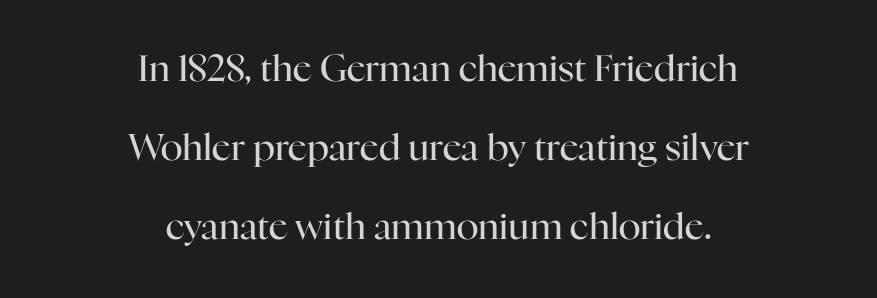
{"serif": "yes", "italic": "no", "bold": "no", "weight": "regular", "width": "normal", "stroke_contrast": "high", "x_height": "medium", "monospaced": "no", "underline": "no", "align": "center", "line_spacing": "loose", "line_spacing_ratio": 2.13, "letter_spacing": "normal", "letter_spacing_em": 0.0, "glyph_px": 37}
